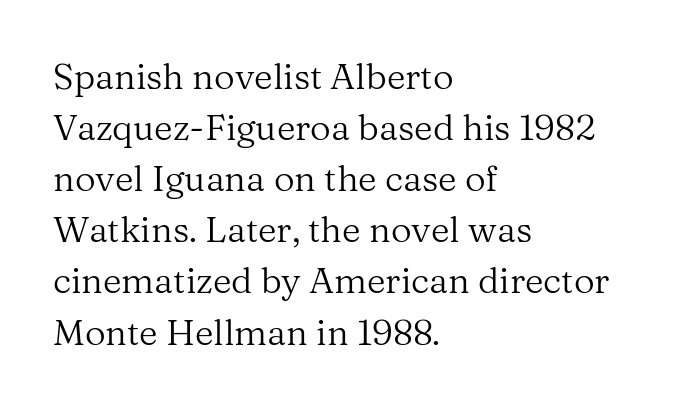
Q: Is the text bold? A: No.
Q: Is the text italic (slanted)? A: No, it is upright.
Q: Is the typeface a serif or a sans-serif typeface? A: Serif.
Q: Is the text underlined? A: No.
Q: How is the paragraph aligned? A: Left-aligned.
Q: Is the spacing between letters normal or unusually wide? A: Normal.
Q: Is the spacing between lines tight, normal or loose? A: Normal.
Q: Width (condensed, normal, or wide)? A: Normal.
Q: Stroke contrast? A: Medium.
Q: x-height? A: Medium.
Q: Monospaced? A: No.
